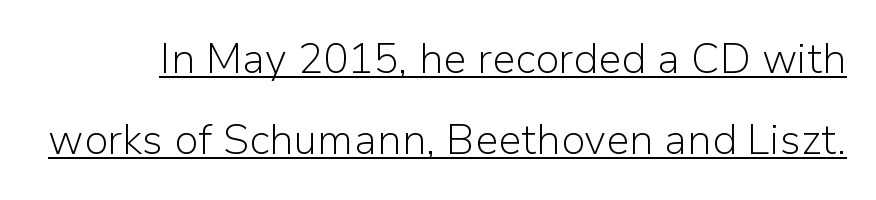
The image shows 42 px light sans-serif type, upright; set loose line spacing (1.93x), normal letter spacing, underlined; low stroke contrast and a medium x-height.
